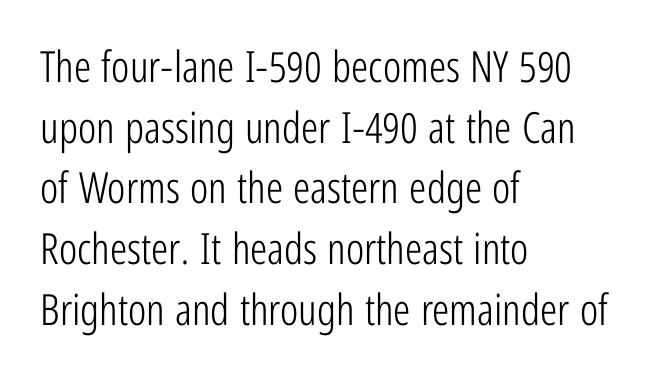
{"serif": "no", "italic": "no", "bold": "no", "weight": "light", "width": "condensed", "stroke_contrast": "low", "x_height": "medium", "monospaced": "no", "underline": "no", "align": "left", "line_spacing": "normal", "line_spacing_ratio": 1.41, "letter_spacing": "normal", "letter_spacing_em": 0.0, "glyph_px": 43}
